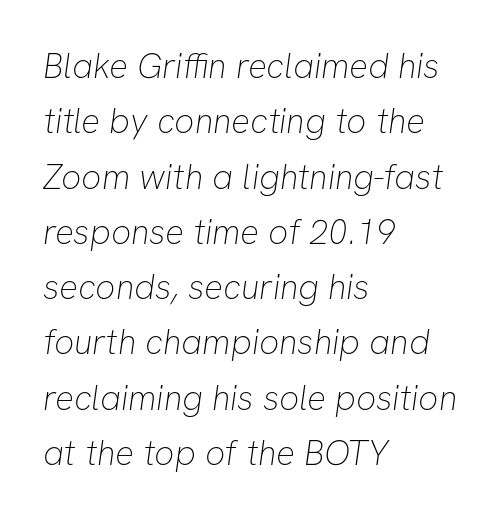
Vertical spacing — default. The letters carry no serifs — their stems end cleanly without finishing strokes. Unmarked baselines from the first word to the last. Nothing unusual about the tracking: characters are spaced as the font intends. No letter is thick-stroked: the sample isn't bold.
